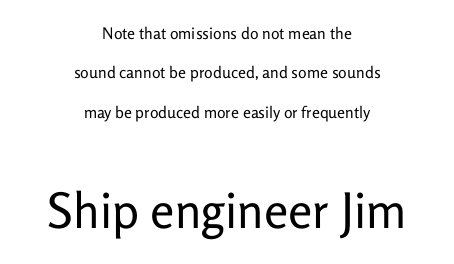
Q: Is the text bold? A: No.
Q: Is the text italic (slanted)? A: No, it is upright.
Q: Is the typeface a serif or a sans-serif typeface? A: Sans-serif.
Q: Is the text underlined? A: No.
Q: How is the paragraph aligned? A: Centered.
Q: Is the spacing between letters normal or unusually wide? A: Normal.
Q: Is the spacing between lines tight, normal or loose? A: Loose.
Q: Which block of text is set in a larger size, the first (top) or the second (bottom)? A: The second (bottom) one.
Q: Width (condensed, normal, or wide)? A: Normal.
Q: Stroke contrast? A: Low.
Q: x-height? A: Medium.
Q: Monospaced? A: No.
